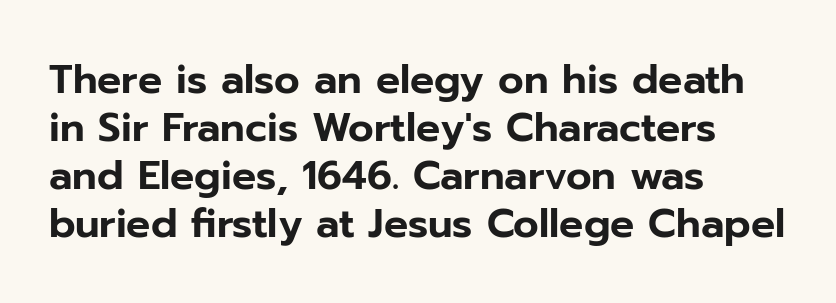
Short note: letters normally spaced. The ragged edge is on the right, which tells us the setting is flush left. Note: no serifs on the glyphs. Bare-footed words on every line.
